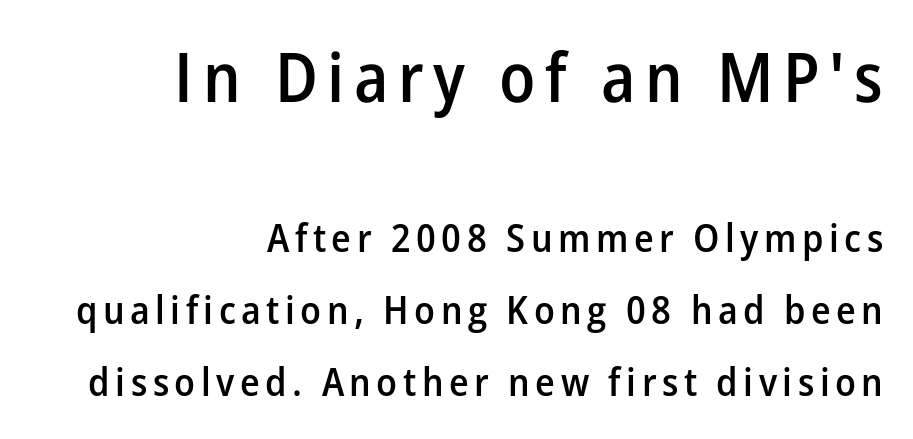
{"serif": "no", "italic": "no", "bold": "semi", "weight": "semibold", "width": "normal", "stroke_contrast": "low", "x_height": "medium", "monospaced": "no", "underline": "no", "align": "right", "line_spacing_ratio": 1.85, "larger_block": "first", "size_ratio": 1.74, "glyph_px": 68}
